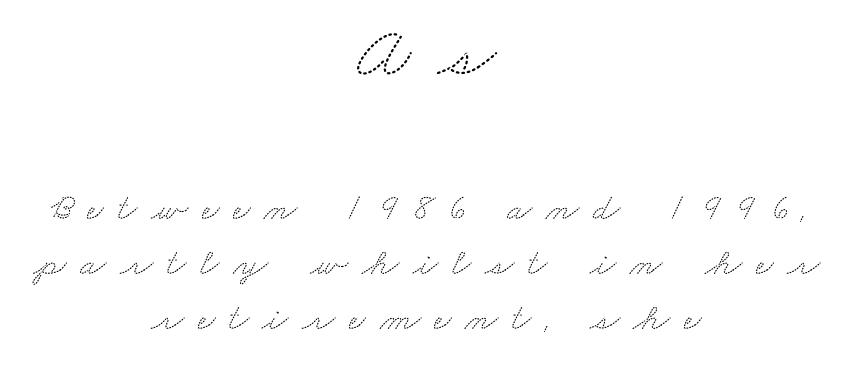
The image shows 75 px wide serif type; set centered, normal line spacing (1.45x), unusually wide letter spacing (+0.36 em), not underlined; the first (top) block is 1.97x larger; medium stroke contrast and a small x-height.
